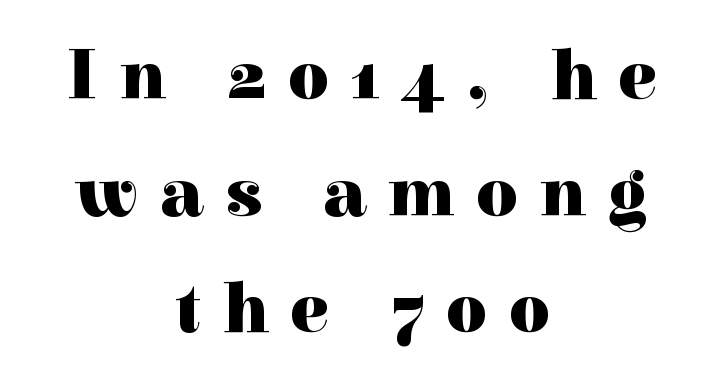
Q: Is the text bold? A: Yes.
Q: Is the text italic (slanted)? A: No, it is upright.
Q: Is the typeface a serif or a sans-serif typeface? A: Serif.
Q: Is the text underlined? A: No.
Q: How is the paragraph aligned? A: Centered.
Q: Is the spacing between letters normal or unusually wide? A: Unusually wide.
Q: Is the spacing between lines tight, normal or loose? A: Normal.
Q: Width (condensed, normal, or wide)? A: Normal.
Q: x-height? A: Medium.
Q: Monospaced? A: No.
